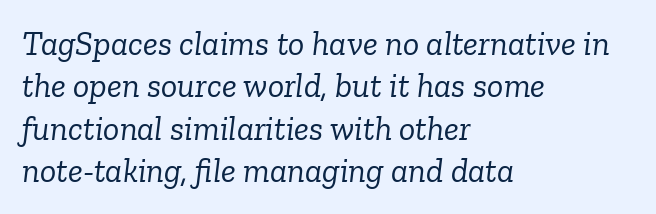
Q: Is the text bold? A: No.
Q: Is the text italic (slanted)? A: Yes, it leans right by about 6 degrees.
Q: Is the typeface a serif or a sans-serif typeface? A: Serif.
Q: Is the text underlined? A: No.
Q: How is the paragraph aligned? A: Left-aligned.
Q: Is the spacing between letters normal or unusually wide? A: Normal.
Q: Is the spacing between lines tight, normal or loose? A: Normal.
Q: Width (condensed, normal, or wide)? A: Normal.
Q: Stroke contrast? A: Low.
Q: x-height? A: Medium.
Q: Monospaced? A: No.
